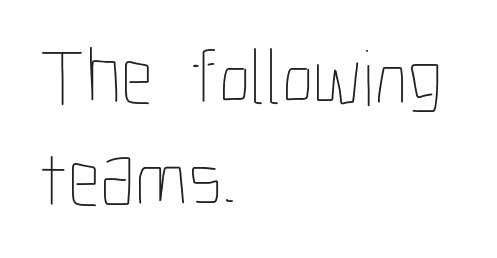
The typography opts for an upright posture over an oblique one. This sample keeps an unexceptional amount of space between lines. The lines are quadded left. The letters advance in unequal steps, a hallmark of proportional type. The words here are not underlined.
